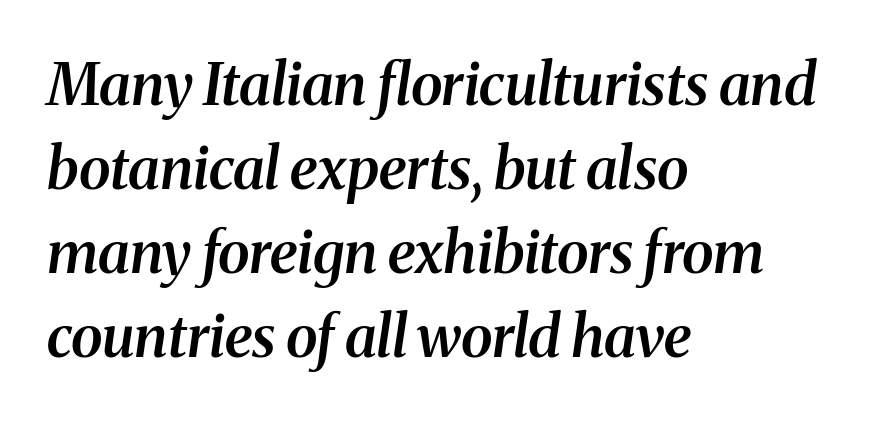
The image shows 58 px semibold serif type, italic (leaning right); set left-aligned, normal line spacing (1.45x), normal letter spacing, not underlined; medium stroke contrast and a medium x-height.
